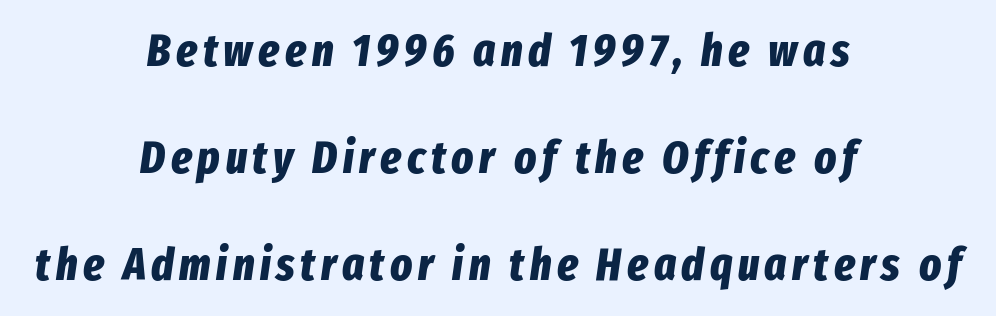
Both edges are ragged and mirror each other, which tells us the setting is centered. The text carries the slant typical of an italic or oblique font. Any mark beneath the type? The region is blank. This sample trades compactness for vertical openness between lines.
